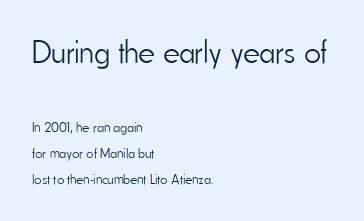
The image shows 32 px light, condensed sans-serif type, upright; set left-aligned, line spacing 1.88x, normal letter spacing, not underlined; the first (top) block is 2.29x larger; low stroke contrast and a small x-height.
